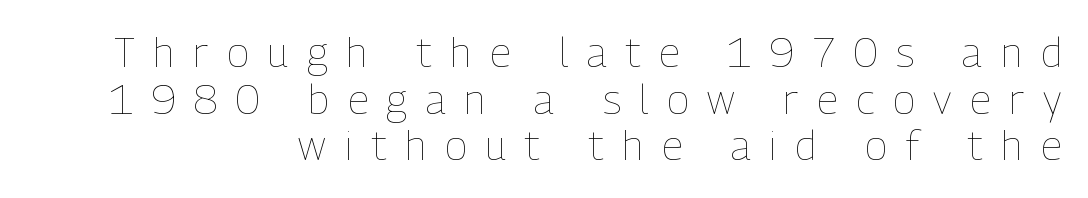
Q: Is the text bold? A: No.
Q: Is the text italic (slanted)? A: No, it is upright.
Q: Is the text underlined? A: No.
Q: How is the paragraph aligned? A: Right-aligned.
Q: Is the spacing between letters normal or unusually wide? A: Unusually wide.
Q: Is the spacing between lines tight, normal or loose? A: Tight.
Q: Width (condensed, normal, or wide)? A: Condensed.
Q: Stroke contrast? A: Low.
Q: x-height? A: Medium.
Q: Monospaced? A: No.
